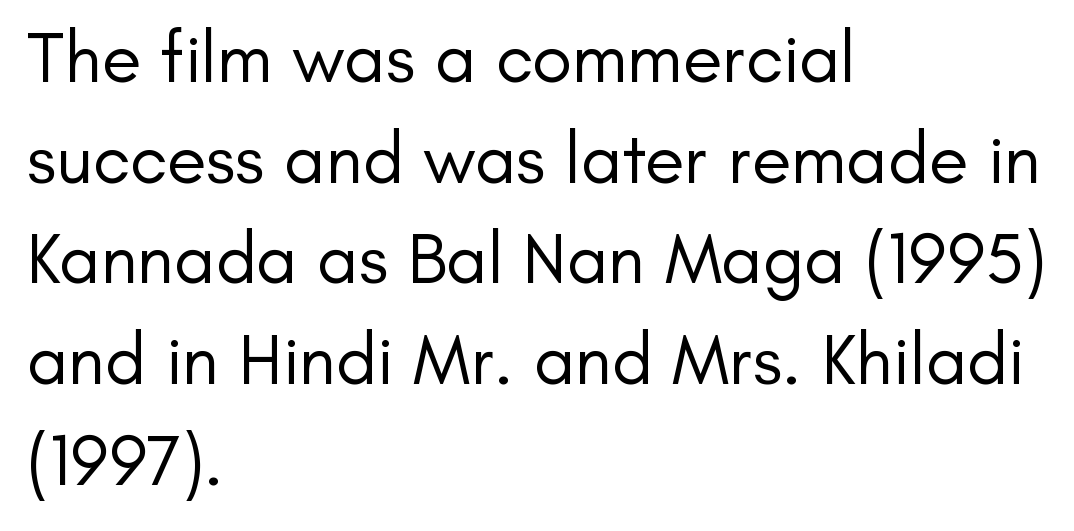
{"serif": "no", "italic": "no", "bold": "no", "weight": "regular", "width": "normal", "stroke_contrast": "low", "x_height": "small", "monospaced": "no", "underline": "no", "align": "left", "line_spacing": "normal", "line_spacing_ratio": 1.38, "letter_spacing": "normal", "letter_spacing_em": 0.0, "glyph_px": 73}
